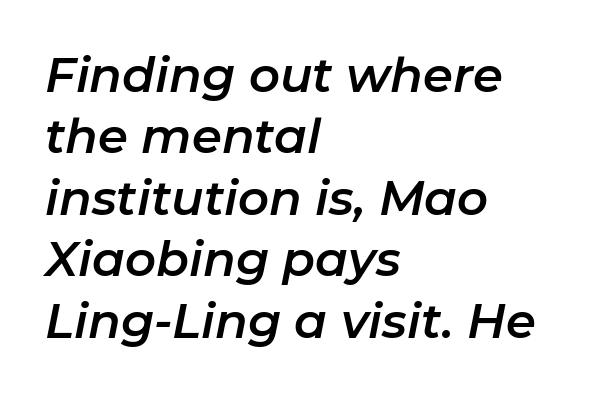
Q: Is the text italic (slanted)? A: Yes, it leans right by about 11 degrees.
Q: Is the text underlined? A: No.
Q: How is the paragraph aligned? A: Left-aligned.
Q: Is the spacing between letters normal or unusually wide? A: Normal.
Q: Is the spacing between lines tight, normal or loose? A: Normal.
Q: Width (condensed, normal, or wide)? A: Normal.
Q: Stroke contrast? A: Low.
Q: x-height? A: Medium.
Q: Monospaced? A: No.
